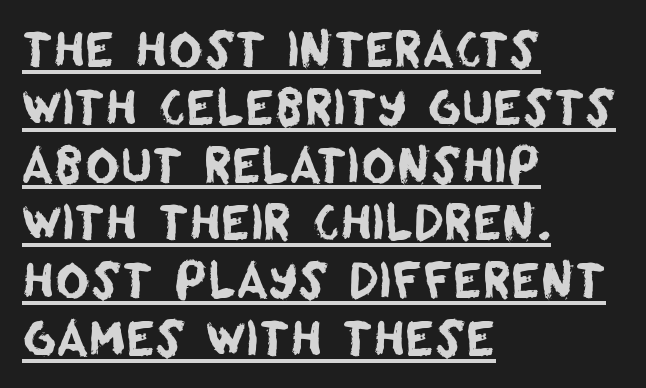
The rendering keeps characters at their native spacing. Observe the absence of serifs on each vertical stroke in this sample. This sample carries an underscore along the baseline area. Note the varied advance widths — an 'i' is clearly narrower than an 'm'.
